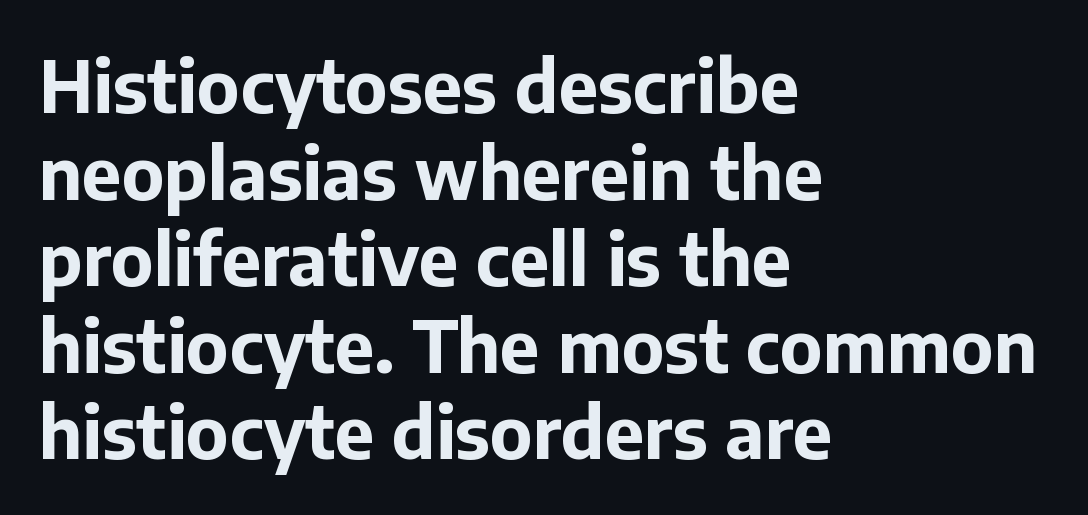
{"serif": "no", "italic": "no", "bold": "yes", "weight": "bold", "width": "normal", "stroke_contrast": "low", "x_height": "medium", "monospaced": "no", "underline": "no", "align": "left", "line_spacing_ratio": 1.22, "letter_spacing": "normal", "letter_spacing_em": 0.0, "glyph_px": 71}
